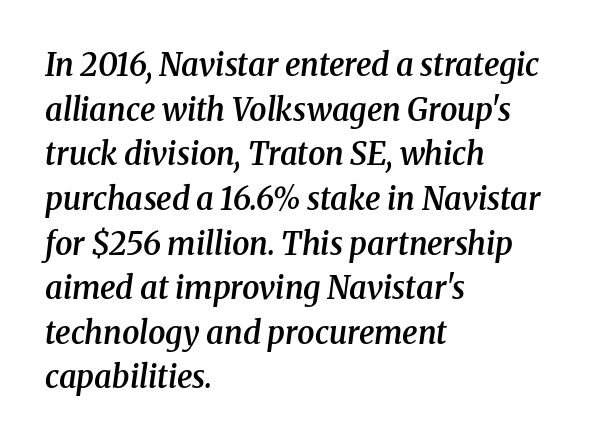
The image shows 31 px semibold serif type, italic (leaning right); set left-aligned, normal line spacing (1.44x), normal letter spacing, not underlined; medium stroke contrast and a medium x-height.
